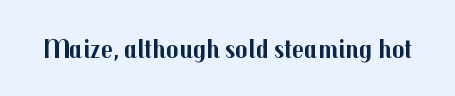
Only glyphs here, with clear space below each row. Rendered with straight, roman letterforms. The glyphs have the mass of a bold cut. Observe the ordinary spacing: letters are neighbours, not strangers.
